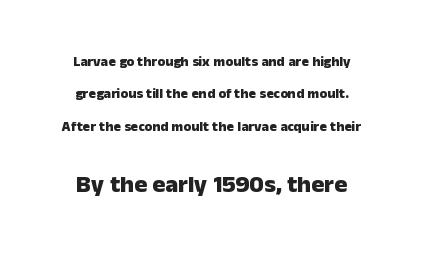
A dark, heavy texture on the line: the type is bold. The type is set solid horizontally, with unmodified tracking. Bigger letters appear in the bottom chunk; the top chunk is reduced. If you measured baseline to baseline, you'd find a long distance.
